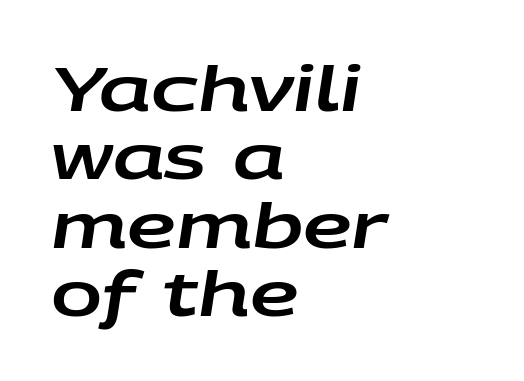
The image shows 61 px wide type, italic (leaning right); set left-aligned, tight line spacing (1.12x), normal letter spacing, not underlined; low stroke contrast and a large x-height.
